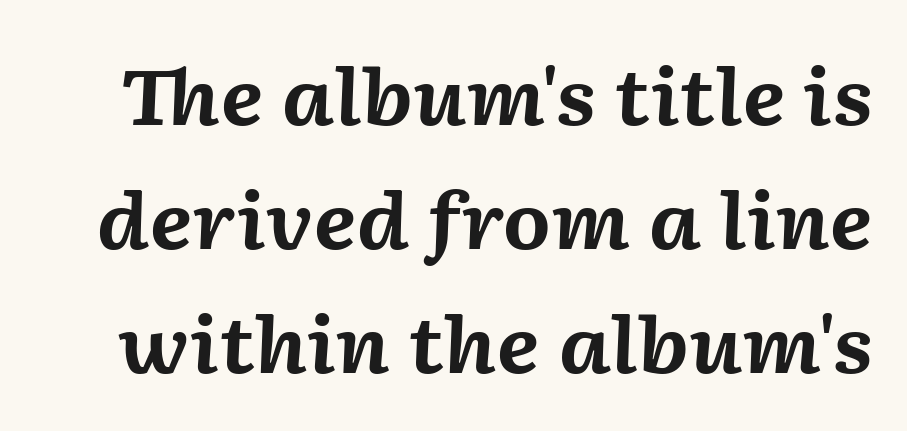
The image shows 77 px bold type, italic (leaning right); set normal line spacing (1.61x), normal letter spacing, not underlined; medium stroke contrast and a medium x-height.
